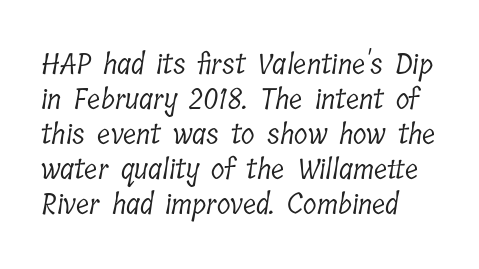
{"serif": "yes", "bold": "no", "weight": "light", "width": "condensed", "stroke_contrast": "low", "x_height": "medium", "monospaced": "no", "underline": "no", "line_spacing": "normal", "line_spacing_ratio": 1.25, "letter_spacing": "normal", "letter_spacing_em": 0.0, "glyph_px": 28}
